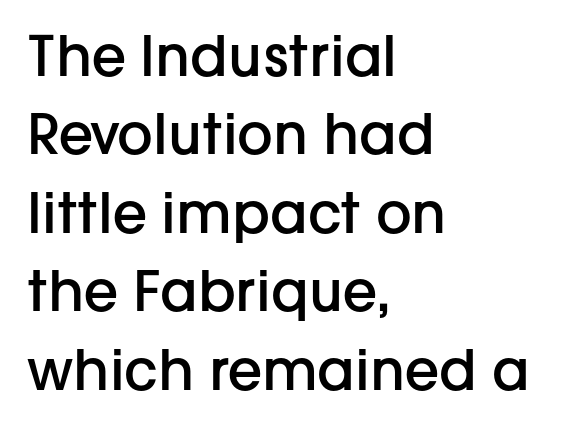
Q: Is the text bold? A: Semi-bold.
Q: Is the text italic (slanted)? A: No, it is upright.
Q: Is the typeface a serif or a sans-serif typeface? A: Sans-serif.
Q: Is the text underlined? A: No.
Q: How is the paragraph aligned? A: Left-aligned.
Q: Is the spacing between letters normal or unusually wide? A: Normal.
Q: Is the spacing between lines tight, normal or loose? A: Normal.
Q: Width (condensed, normal, or wide)? A: Normal.
Q: Stroke contrast? A: Low.
Q: x-height? A: Medium.
Q: Monospaced? A: No.
